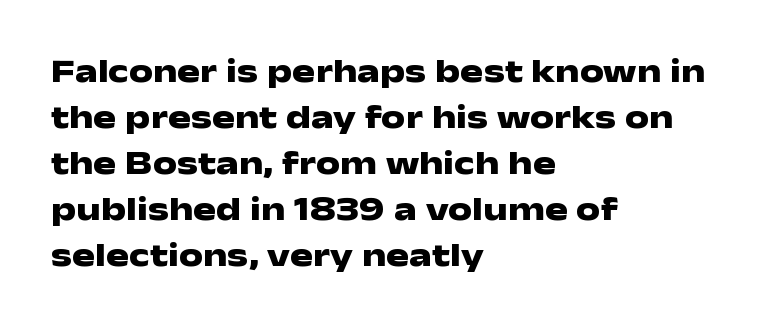
Q: Is the text bold? A: Yes.
Q: Is the text italic (slanted)? A: No, it is upright.
Q: Is the typeface a serif or a sans-serif typeface? A: Sans-serif.
Q: Is the text underlined? A: No.
Q: How is the paragraph aligned? A: Left-aligned.
Q: Is the spacing between letters normal or unusually wide? A: Normal.
Q: Is the spacing between lines tight, normal or loose? A: Normal.
Q: Width (condensed, normal, or wide)? A: Wide.
Q: Stroke contrast? A: Low.
Q: x-height? A: Medium.
Q: Monospaced? A: No.
